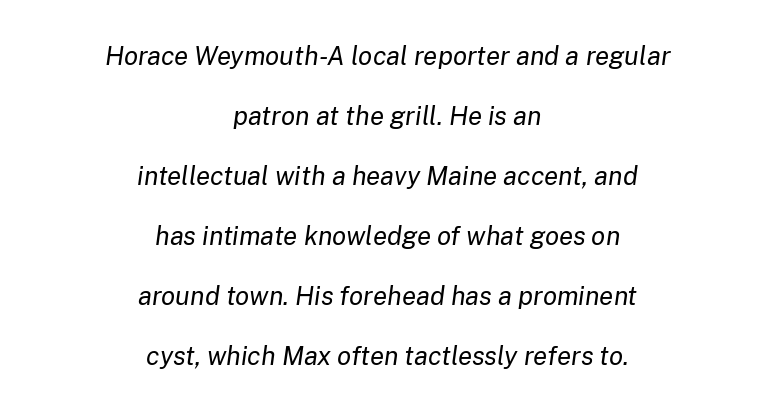
The image shows 26 px text type, italic (leaning right); set centered, loose line spacing (2.31x), normal letter spacing, not underlined.
